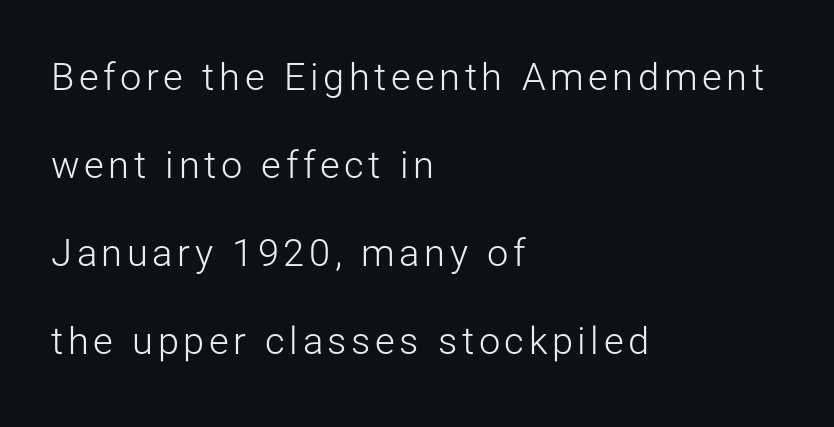
{"serif": "no", "italic": "no", "bold": "no", "weight": "light", "width": "normal", "stroke_contrast": "low", "x_height": "medium", "monospaced": "no", "underline": "no", "align": "left", "line_spacing": "loose", "line_spacing_ratio": 2.32, "glyph_px": 38}
